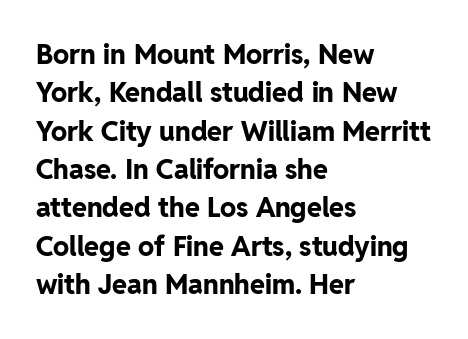
Glyph-to-glyph distance matches everyday printed text. Notice how thick the strokes are: this is what a full bold looks like. A normal amount of white space separates one row of letters from the next. Only glyphs here, with clear space below each row. Vertical strokes here are truly vertical.
